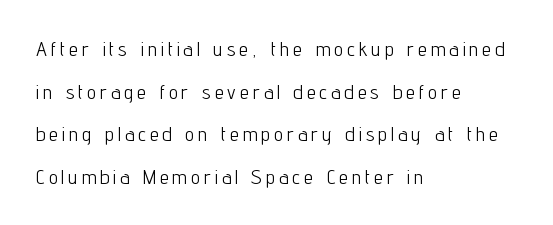
Q: Is the text bold? A: No.
Q: Is the text italic (slanted)? A: No, it is upright.
Q: Is the text underlined? A: No.
Q: How is the paragraph aligned? A: Left-aligned.
Q: Is the spacing between letters normal or unusually wide? A: Unusually wide.
Q: Is the spacing between lines tight, normal or loose? A: Loose.
